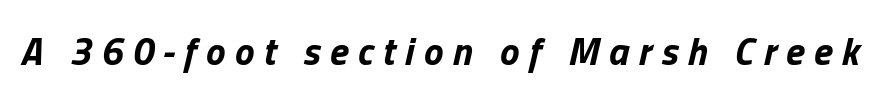
{"italic": "yes", "lean": "right", "slant_degrees": 13, "bold": "yes", "weight": "bold", "width": "normal", "stroke_contrast": "low", "x_height": "medium", "monospaced": "no", "underline": "no", "letter_spacing": "wide", "letter_spacing_em": 0.24, "glyph_px": 39}
